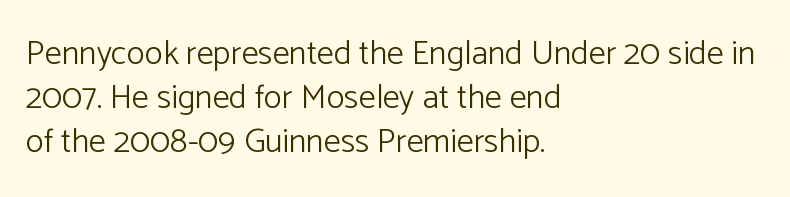
Q: Is the text bold? A: No.
Q: Is the text italic (slanted)? A: No, it is upright.
Q: Is the typeface a serif or a sans-serif typeface? A: Sans-serif.
Q: Is the text underlined? A: No.
Q: How is the paragraph aligned? A: Left-aligned.
Q: Is the spacing between letters normal or unusually wide? A: Normal.
Q: Is the spacing between lines tight, normal or loose? A: Normal.
Q: Width (condensed, normal, or wide)? A: Normal.
Q: Stroke contrast? A: Low.
Q: x-height? A: Medium.
Q: Monospaced? A: No.
